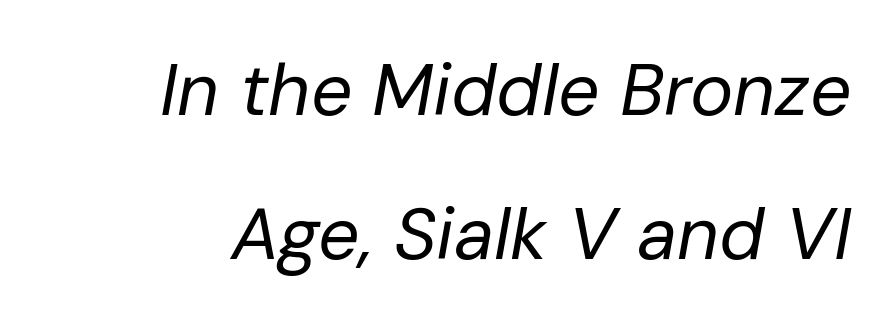
The passage shown is typed in a proportional face where columns would drift. Notice how the stems are inclined rather than vertical — that's the hallmark of italics. Baseline-to-baseline distance is far greater than the letter height. A typesetter would call this zero additional tracking. The baseline area is clear. The typeface has the unassuming heft of standard copy or less.
